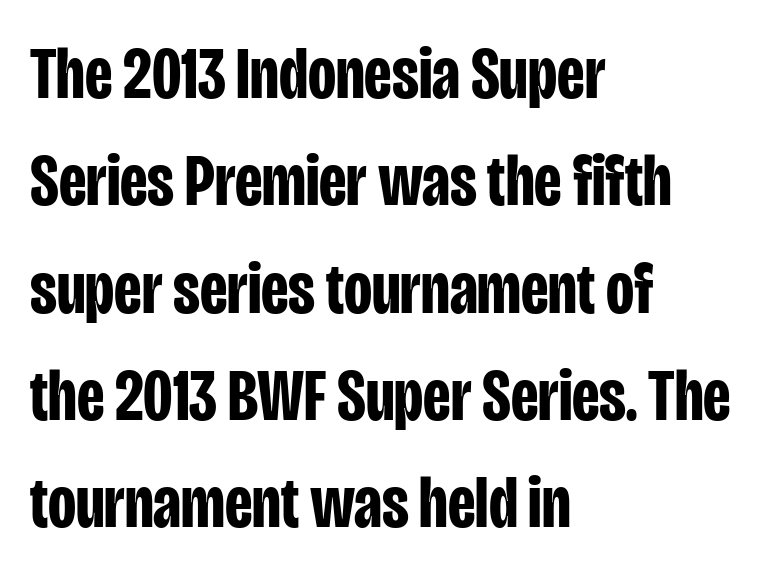
{"serif": "no", "italic": "no", "bold": "yes", "weight": "bold", "width": "condensed", "stroke_contrast": "low", "x_height": "large", "monospaced": "no", "underline": "no", "align": "left", "line_spacing": "normal", "line_spacing_ratio": 1.47, "letter_spacing": "normal", "letter_spacing_em": 0.0, "glyph_px": 73}
